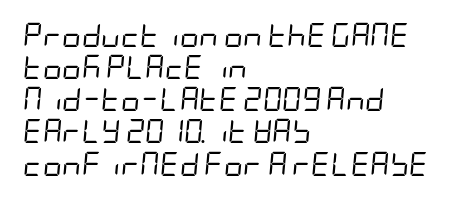
{"italic": "yes", "lean": "right", "slant_degrees": 5, "bold": "no", "underline": "no", "align": "left", "line_spacing": "normal", "line_spacing_ratio": 1.34, "letter_spacing": "normal", "letter_spacing_em": 0.0, "glyph_px": 24}
